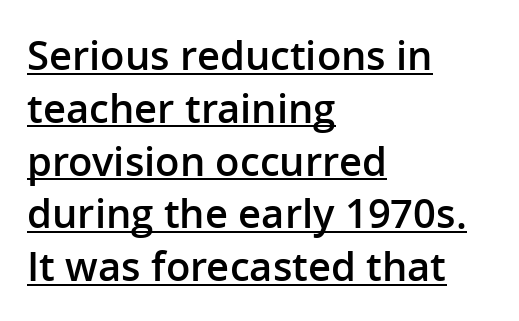
The image shows 40 px semibold sans-serif type, upright; set left-aligned, normal line spacing (1.32x), normal letter spacing, underlined; low stroke contrast and a medium x-height.
